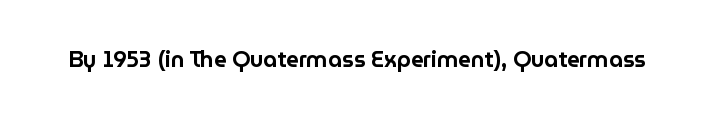
{"italic": "no", "underline": "no", "letter_spacing": "normal", "letter_spacing_em": 0.0, "glyph_px": 22}
